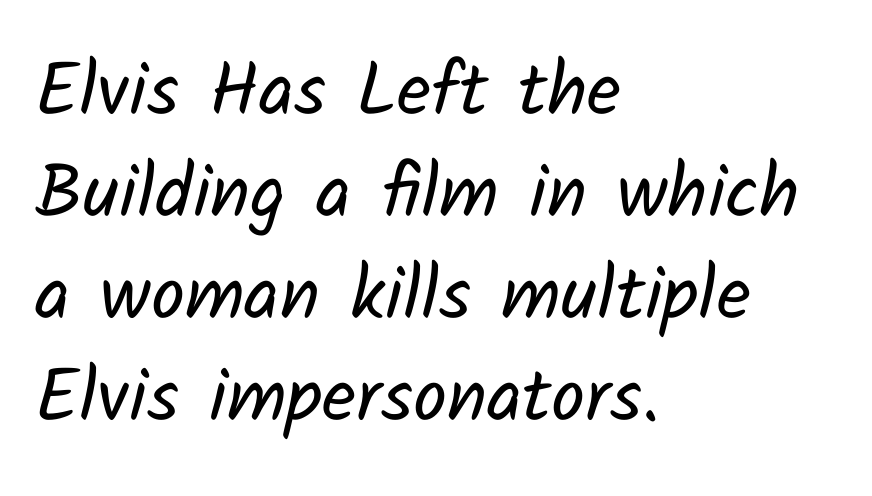
Q: Is the text bold? A: No.
Q: Is the typeface a serif or a sans-serif typeface? A: Sans-serif.
Q: Is the text underlined? A: No.
Q: How is the paragraph aligned? A: Left-aligned.
Q: Is the spacing between letters normal or unusually wide? A: Normal.
Q: Is the spacing between lines tight, normal or loose? A: Normal.
Q: Width (condensed, normal, or wide)? A: Normal.
Q: Stroke contrast? A: Low.
Q: x-height? A: Medium.
Q: Monospaced? A: No.
